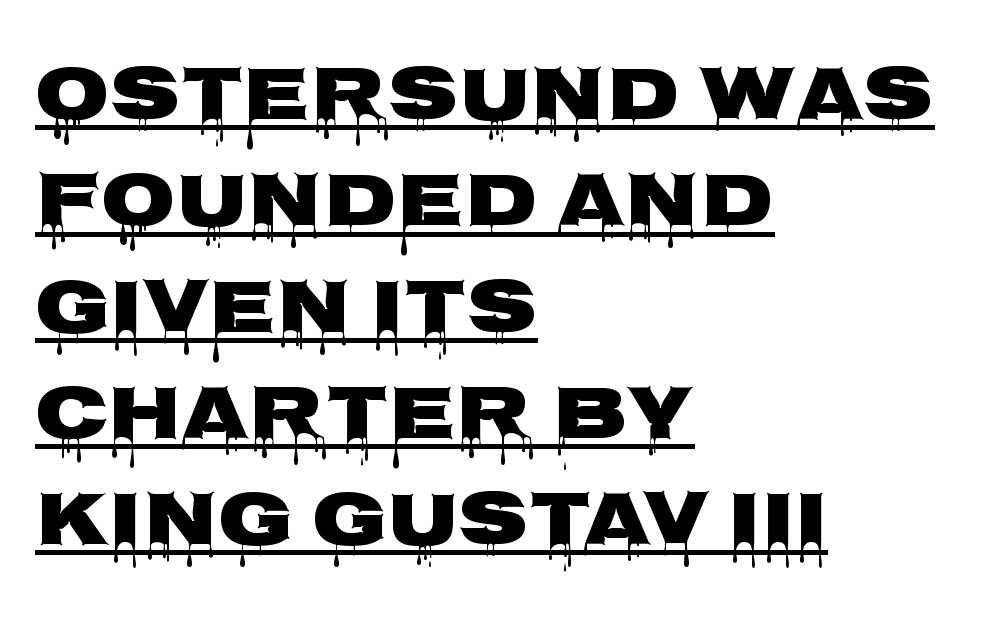
Q: Is the text bold? A: Yes.
Q: Is the text italic (slanted)? A: No, it is upright.
Q: Is the typeface a serif or a sans-serif typeface? A: Sans-serif.
Q: Is the text underlined? A: Yes.
Q: How is the paragraph aligned? A: Left-aligned.
Q: Is the spacing between letters normal or unusually wide? A: Normal.
Q: Is the spacing between lines tight, normal or loose? A: Normal.
Q: Width (condensed, normal, or wide)? A: Wide.
Q: Stroke contrast? A: Low.
Q: x-height? A: Large.
Q: Monospaced? A: No.
